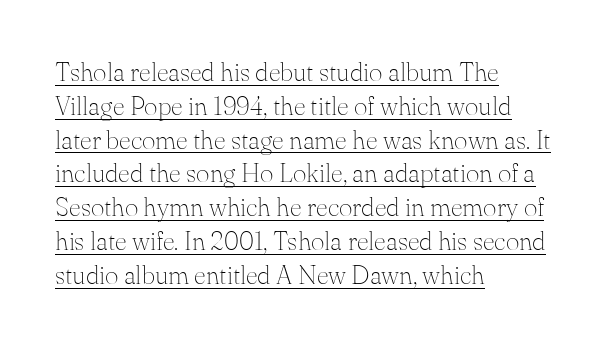
Q: Is the text bold? A: No.
Q: Is the text italic (slanted)? A: No, it is upright.
Q: Is the text underlined? A: Yes.
Q: How is the paragraph aligned? A: Left-aligned.
Q: Is the spacing between letters normal or unusually wide? A: Normal.
Q: Is the spacing between lines tight, normal or loose? A: Normal.
